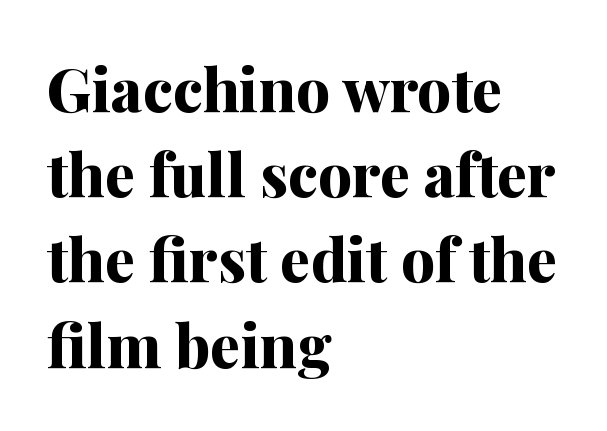
{"serif": "yes", "italic": "no", "bold": "yes", "weight": "bold", "width": "normal", "stroke_contrast": "medium", "x_height": "medium", "monospaced": "no", "underline": "no", "align": "left", "line_spacing": "normal", "line_spacing_ratio": 1.42, "letter_spacing": "normal", "letter_spacing_em": 0.0, "glyph_px": 60}
